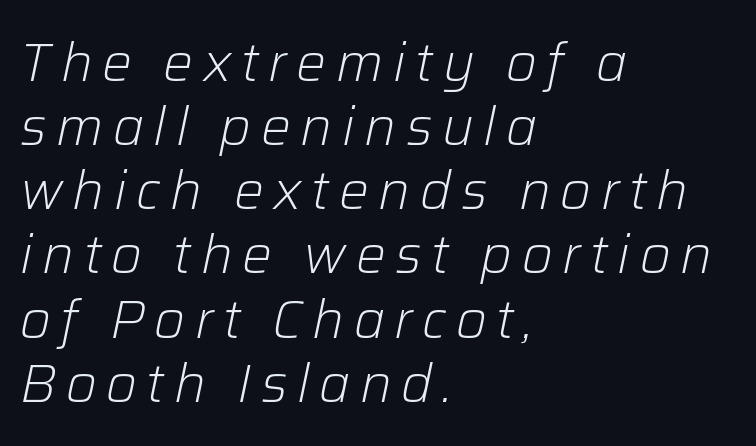
Q: Is the text bold? A: No.
Q: Is the text italic (slanted)? A: Yes, it leans right by about 12 degrees.
Q: Is the text underlined? A: No.
Q: How is the paragraph aligned? A: Left-aligned.
Q: Width (condensed, normal, or wide)? A: Normal.
Q: Stroke contrast? A: Low.
Q: x-height? A: Medium.
Q: Monospaced? A: No.
